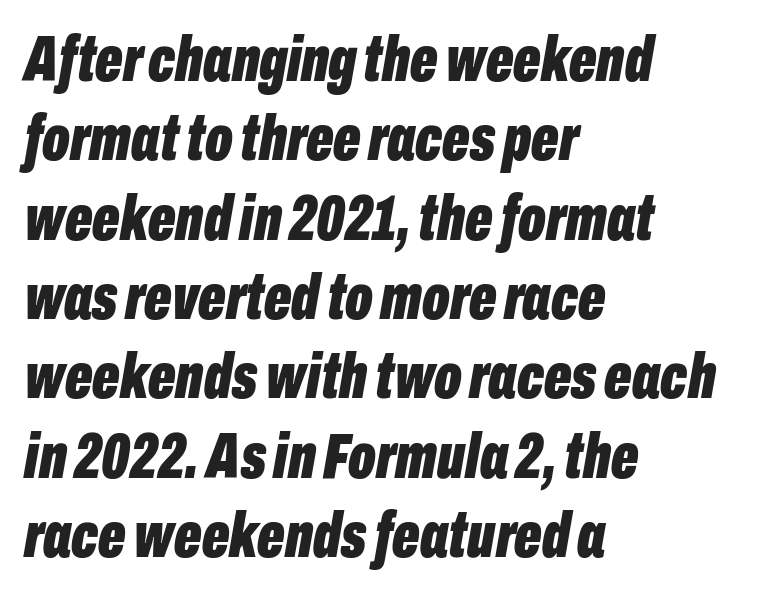
{"italic": "yes", "lean": "right", "slant_degrees": 10, "bold": "yes", "weight": "bold", "width": "condensed", "stroke_contrast": "low", "x_height": "medium", "monospaced": "no", "underline": "no", "align": "left", "line_spacing_ratio": 1.24, "letter_spacing": "normal", "letter_spacing_em": 0.0, "glyph_px": 64}
